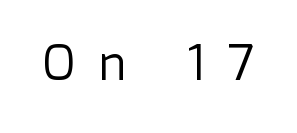
The glyphs are unaccompanied by any horizontal stroke below them. Italic? Not at all — the glyphs are vertical. The cut favours lightness, reaching ordinary text weight at its darkest. The type is letterspaced generously, with wide tracking. Think of a printed novel: that variable character pitch is what you see here.
